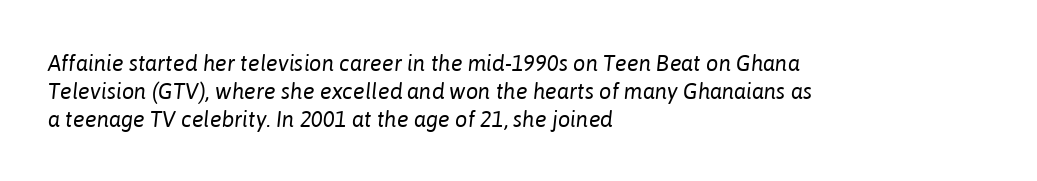
Q: Is the text bold? A: No.
Q: Is the text italic (slanted)? A: Yes, it leans right by about 6 degrees.
Q: Is the text underlined? A: No.
Q: How is the paragraph aligned? A: Left-aligned.
Q: Is the spacing between letters normal or unusually wide? A: Normal.
Q: Is the spacing between lines tight, normal or loose? A: Normal.
